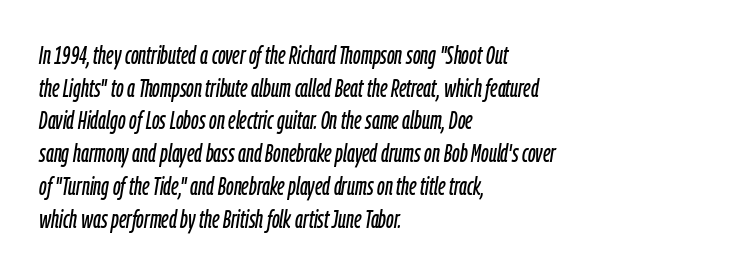
The image shows 25 px text type, italic (leaning right); set left-aligned, normal line spacing (1.31x), normal letter spacing, not underlined.
